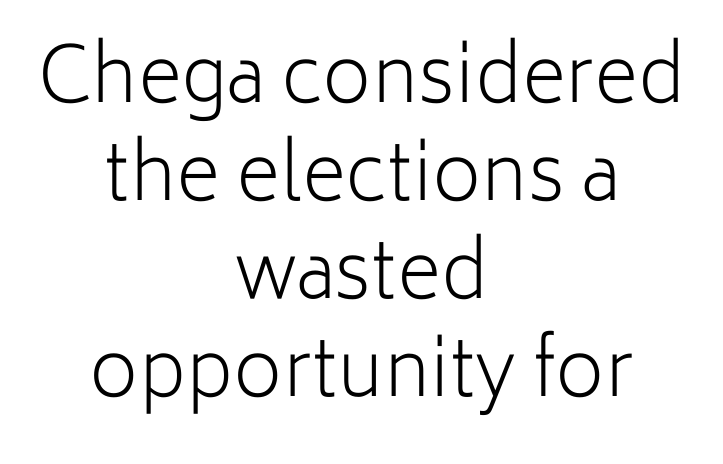
The typesetter chose a symmetrical, centered arrangement here. The strokes are not fattened; the text isn't bold. The letters sit at their default tracking, neither squeezed nor spread. How would I describe the line gaps? Plain and ordinary. Looks like regular typesetting: each glyph gets only the width it needs. A roman cut, with each character standing at attention.
